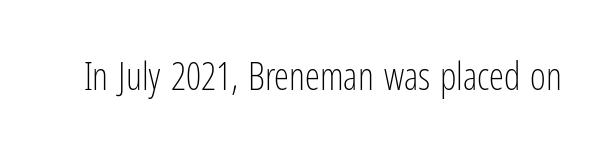
The letters advance in unequal steps, a hallmark of proportional type. Honestly, the letter spacing is just normal — you wouldn't notice it. What kind of face is this? One without serifs — a sans. Vertical stems look standard width or narrower in stroke.
